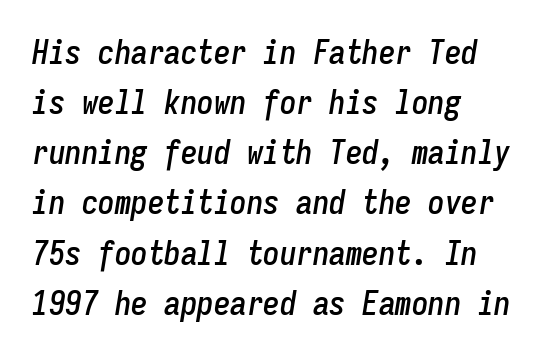
{"italic": "yes", "lean": "right", "slant_degrees": 9, "width": "condensed", "stroke_contrast": "low", "x_height": "medium", "monospaced": "yes", "underline": "no", "align": "left", "line_spacing": "normal", "line_spacing_ratio": 1.52, "letter_spacing": "normal", "letter_spacing_em": 0.0, "glyph_px": 33}
